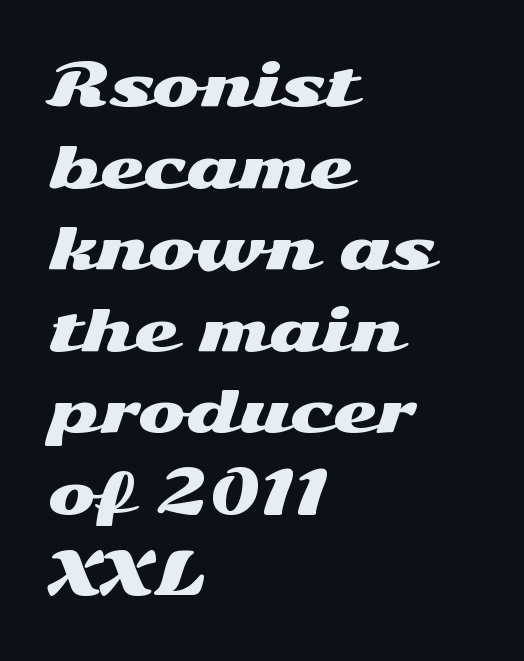
Leading matches the norm, producing a regular column. The letters advance in unequal steps, a hallmark of proportional type. Nope, no serifs anywhere on these letters. The lines are quadded left.
